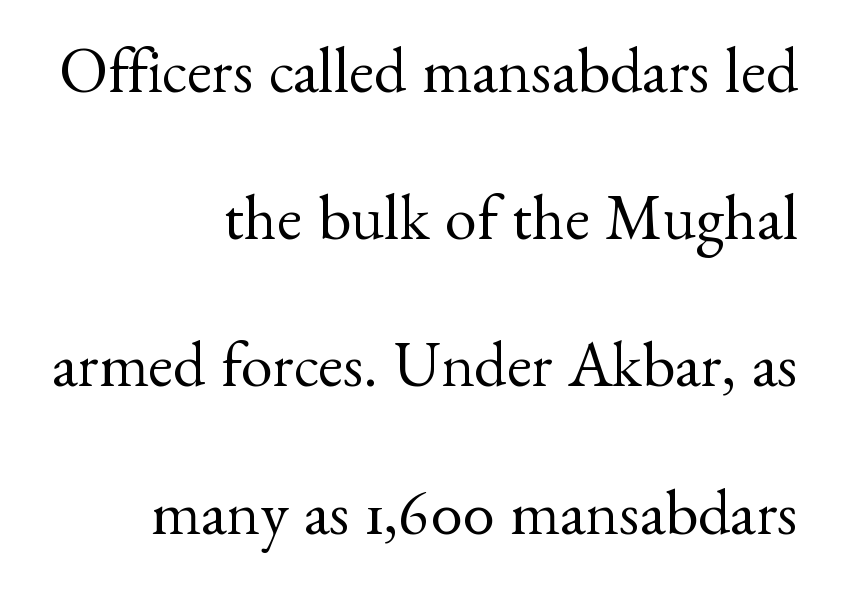
Q: Is the text bold? A: No.
Q: Is the text italic (slanted)? A: No, it is upright.
Q: Is the typeface a serif or a sans-serif typeface? A: Serif.
Q: Is the text underlined? A: No.
Q: How is the paragraph aligned? A: Right-aligned.
Q: Is the spacing between letters normal or unusually wide? A: Normal.
Q: Is the spacing between lines tight, normal or loose? A: Loose.
Q: Width (condensed, normal, or wide)? A: Normal.
Q: Stroke contrast? A: Medium.
Q: x-height? A: Small.
Q: Monospaced? A: No.
